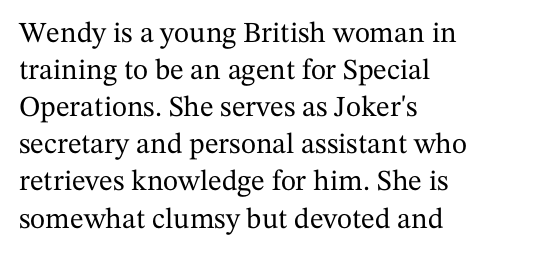
Q: Is the text italic (slanted)? A: No, it is upright.
Q: Is the typeface a serif or a sans-serif typeface? A: Serif.
Q: Is the text underlined? A: No.
Q: How is the paragraph aligned? A: Left-aligned.
Q: Is the spacing between letters normal or unusually wide? A: Normal.
Q: Is the spacing between lines tight, normal or loose? A: Normal.
Q: Width (condensed, normal, or wide)? A: Normal.
Q: Stroke contrast? A: Medium.
Q: x-height? A: Medium.
Q: Monospaced? A: No.
